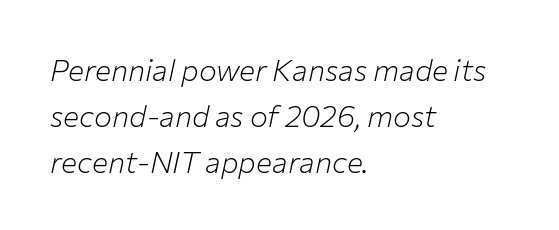
The image shows 30 px light type, italic (leaning right); set left-aligned, normal line spacing (1.53x), normal letter spacing, not underlined; low stroke contrast and a medium x-height.
